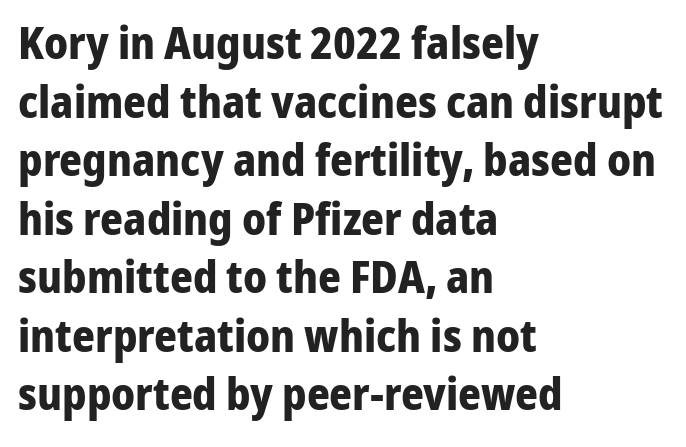
The image shows 44 px bold sans-serif type, upright; set left-aligned, normal line spacing (1.33x), normal letter spacing, not underlined; low stroke contrast and a medium x-height.
